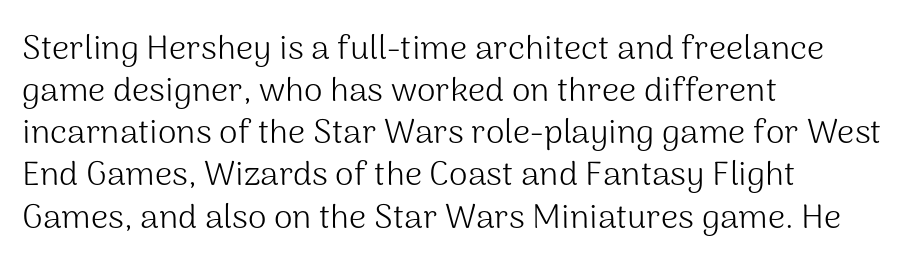
It's the straight-up-and-down kind of type. Observe the ordinary spacing: letters are neighbours, not strangers. Left-aligned paragraph, ragged on the right. The font is comparable to plain body text, perhaps lighter. Note: no serifs on the glyphs.
